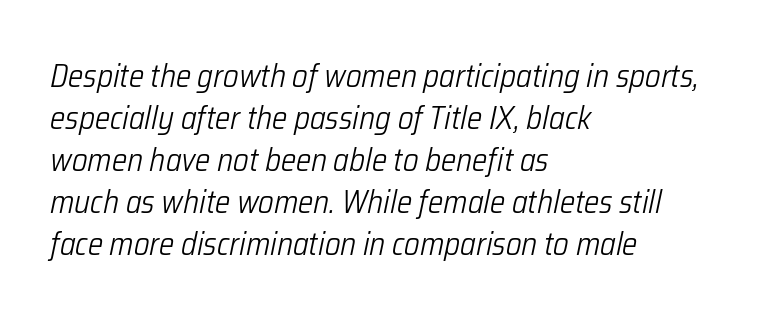
The image shows 32 px light, condensed type, italic (leaning right); set left-aligned, normal line spacing (1.31x), normal letter spacing, not underlined; low stroke contrast and a medium x-height.
